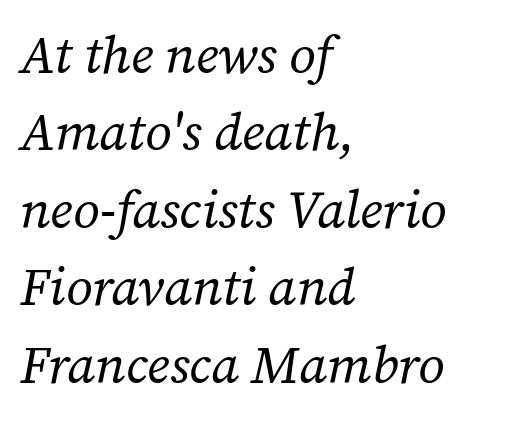
Q: Is the text bold? A: No.
Q: Is the text italic (slanted)? A: Yes, it leans right by about 12 degrees.
Q: Is the typeface a serif or a sans-serif typeface? A: Serif.
Q: Is the text underlined? A: No.
Q: How is the paragraph aligned? A: Left-aligned.
Q: Is the spacing between letters normal or unusually wide? A: Normal.
Q: Is the spacing between lines tight, normal or loose? A: Normal.
Q: Width (condensed, normal, or wide)? A: Normal.
Q: Stroke contrast? A: Low.
Q: x-height? A: Medium.
Q: Monospaced? A: No.
